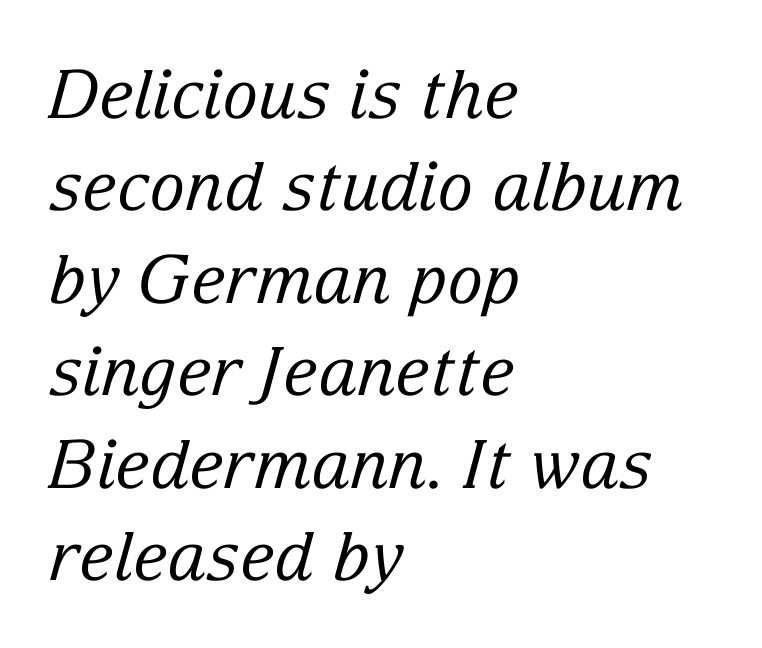
Q: Is the text bold? A: No.
Q: Is the text italic (slanted)? A: Yes, it leans right by about 15 degrees.
Q: Is the typeface a serif or a sans-serif typeface? A: Serif.
Q: Is the text underlined? A: No.
Q: How is the paragraph aligned? A: Left-aligned.
Q: Is the spacing between letters normal or unusually wide? A: Normal.
Q: Is the spacing between lines tight, normal or loose? A: Normal.
Q: Width (condensed, normal, or wide)? A: Normal.
Q: Stroke contrast? A: Low.
Q: x-height? A: Medium.
Q: Monospaced? A: No.
